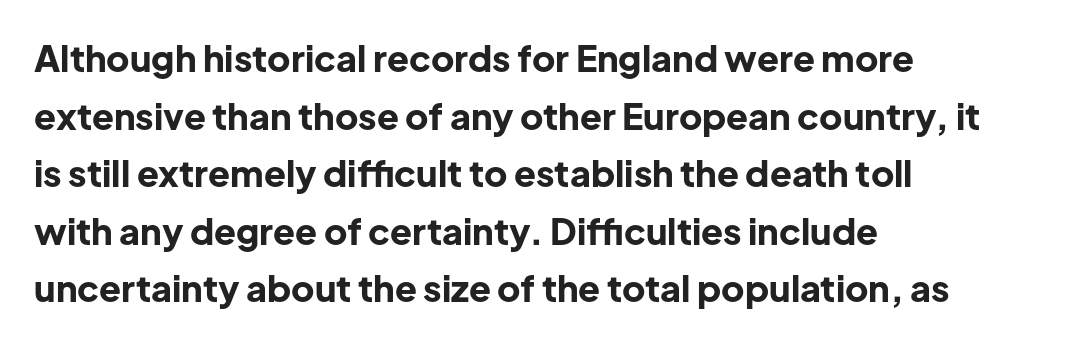
Q: Is the text bold? A: Yes.
Q: Is the text italic (slanted)? A: No, it is upright.
Q: Is the typeface a serif or a sans-serif typeface? A: Sans-serif.
Q: Is the text underlined? A: No.
Q: How is the paragraph aligned? A: Left-aligned.
Q: Is the spacing between letters normal or unusually wide? A: Normal.
Q: Is the spacing between lines tight, normal or loose? A: Normal.
Q: Width (condensed, normal, or wide)? A: Normal.
Q: Stroke contrast? A: Low.
Q: x-height? A: Medium.
Q: Monospaced? A: No.
